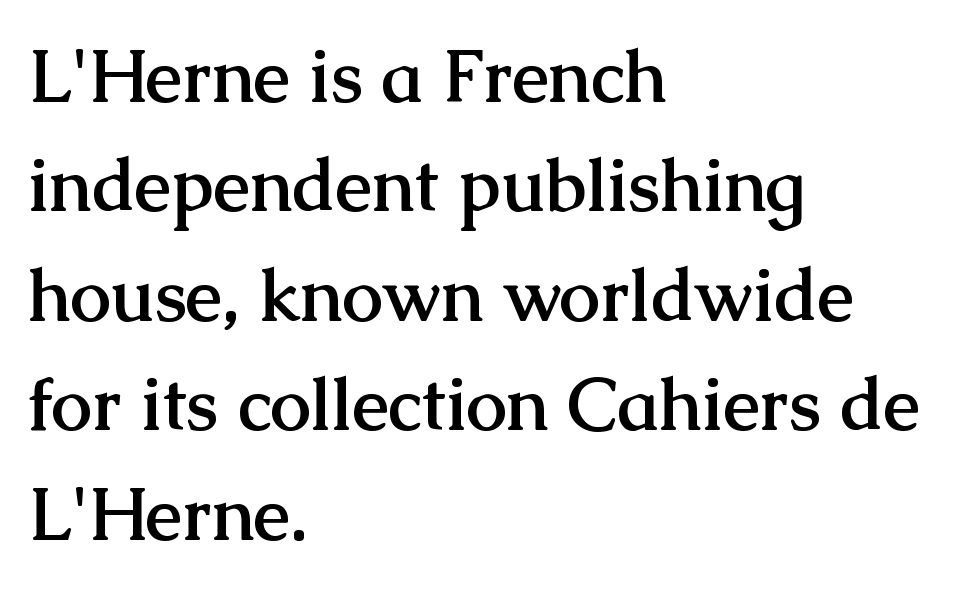
Think of a printed novel: that variable character pitch is what you see here. Posture: vertical. Pretty heavy lettering here — definitely bold. You can tell from the footed stems that serif type was used. A normal amount of white space separates one row of letters from the next.
